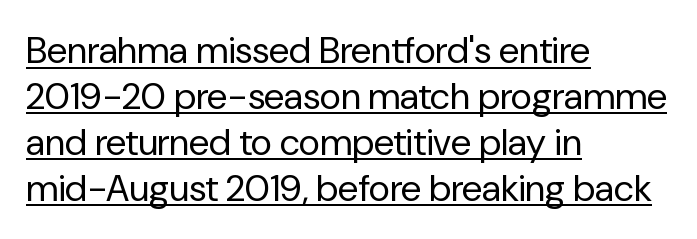
{"serif": "no", "italic": "no", "bold": "no", "weight": "regular", "width": "normal", "stroke_contrast": "low", "x_height": "medium", "monospaced": "no", "underline": "yes", "align": "left", "line_spacing_ratio": 1.24, "letter_spacing": "normal", "letter_spacing_em": 0.0, "glyph_px": 37}
